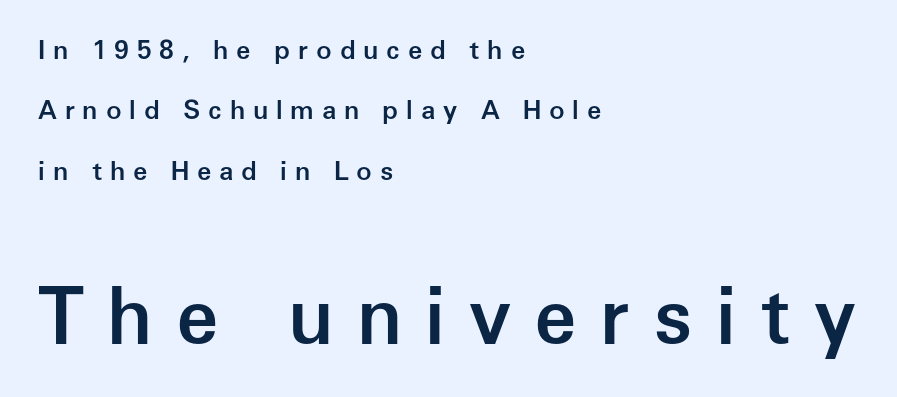
{"serif": "no", "italic": "no", "bold": "semi", "weight": "semibold", "width": "normal", "stroke_contrast": "low", "x_height": "medium", "monospaced": "no", "underline": "no", "align": "left", "line_spacing": "loose", "line_spacing_ratio": 2.32, "letter_spacing": "wide", "letter_spacing_em": 0.3, "larger_block": "second", "size_ratio": 2.96, "glyph_px": 77}
